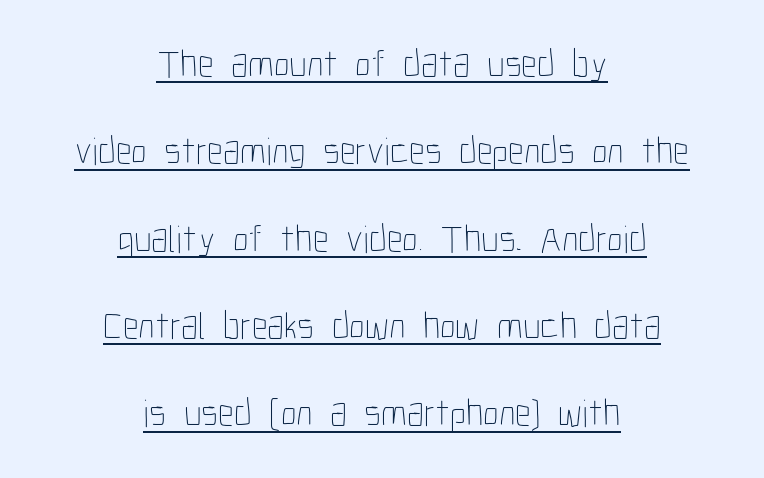
The image shows 39 px thin, condensed type, upright; set centered, loose line spacing (2.24x), normal letter spacing, underlined; low stroke contrast and a medium x-height.
